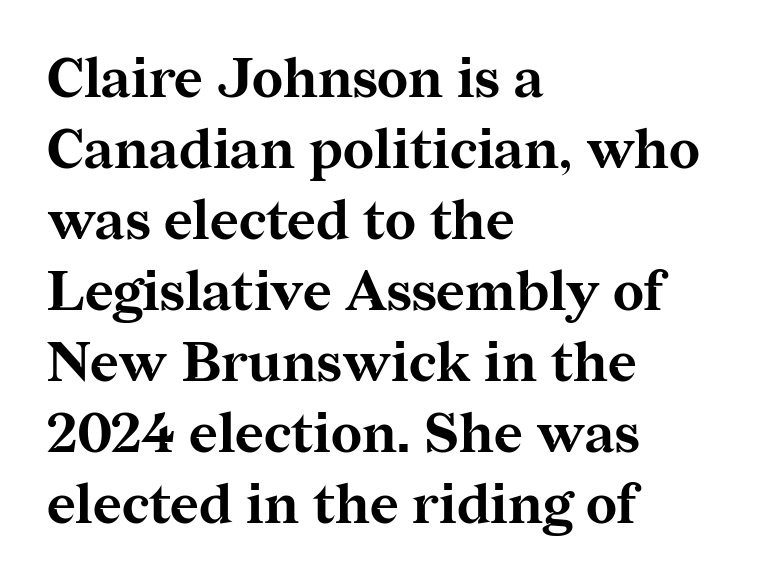
Q: Is the text bold? A: Yes.
Q: Is the text italic (slanted)? A: No, it is upright.
Q: Is the typeface a serif or a sans-serif typeface? A: Serif.
Q: Is the text underlined? A: No.
Q: How is the paragraph aligned? A: Left-aligned.
Q: Is the spacing between letters normal or unusually wide? A: Normal.
Q: Is the spacing between lines tight, normal or loose? A: Normal.
Q: Width (condensed, normal, or wide)? A: Normal.
Q: Stroke contrast? A: Medium.
Q: x-height? A: Medium.
Q: Monospaced? A: No.
